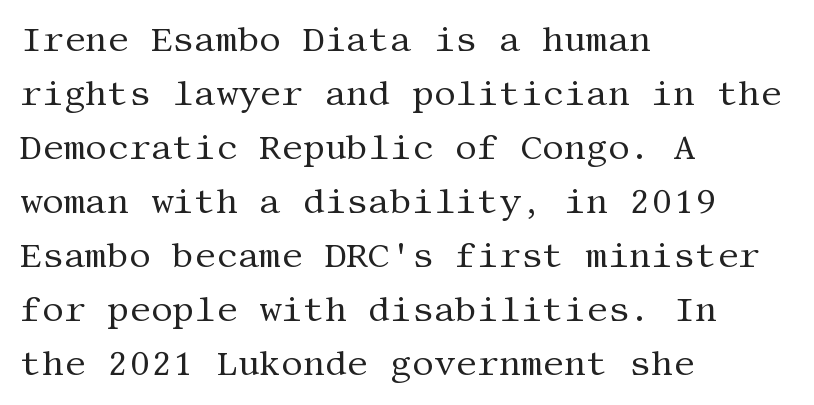
The image shows 34 px regular-weight serif type, upright; set left-aligned, normal line spacing (1.59x), normal letter spacing, not underlined; medium stroke contrast and a large x-height.
